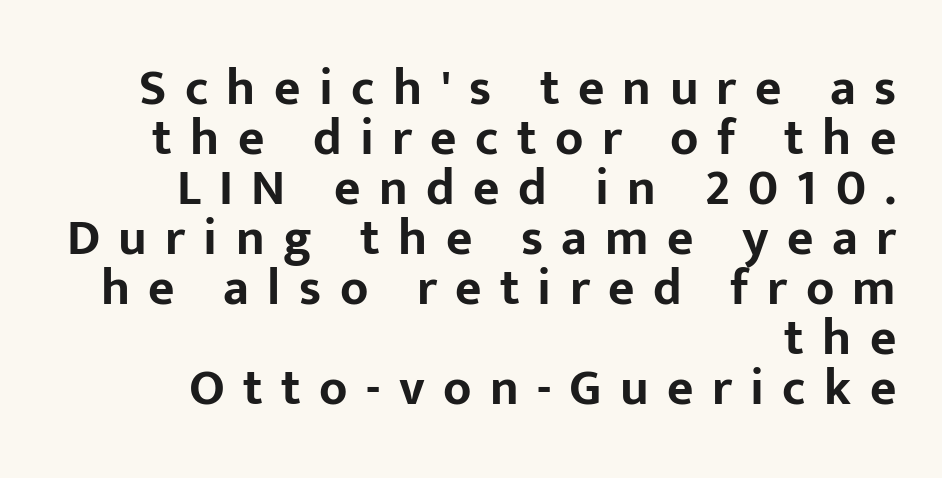
{"serif": "no", "italic": "no", "bold": "yes", "weight": "bold", "width": "normal", "stroke_contrast": "low", "x_height": "medium", "monospaced": "no", "underline": "no", "align": "right", "line_spacing": "tight", "line_spacing_ratio": 0.98, "letter_spacing": "wide", "letter_spacing_em": 0.36, "glyph_px": 51}
